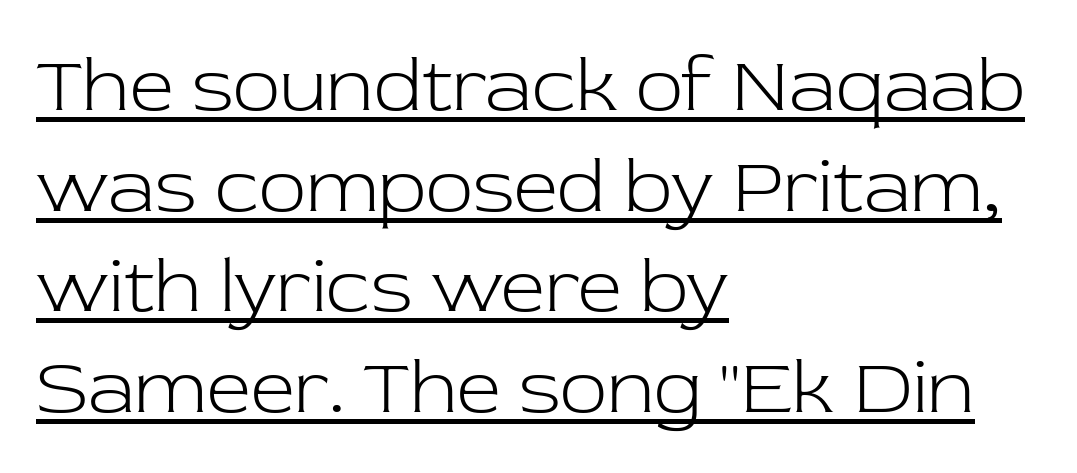
Q: Is the text bold? A: No.
Q: Is the text italic (slanted)? A: No, it is upright.
Q: Is the typeface a serif or a sans-serif typeface? A: Serif.
Q: Is the text underlined? A: Yes.
Q: How is the paragraph aligned? A: Left-aligned.
Q: Is the spacing between letters normal or unusually wide? A: Normal.
Q: Is the spacing between lines tight, normal or loose? A: Normal.
Q: Width (condensed, normal, or wide)? A: Normal.
Q: Stroke contrast? A: Low.
Q: x-height? A: Medium.
Q: Monospaced? A: No.
